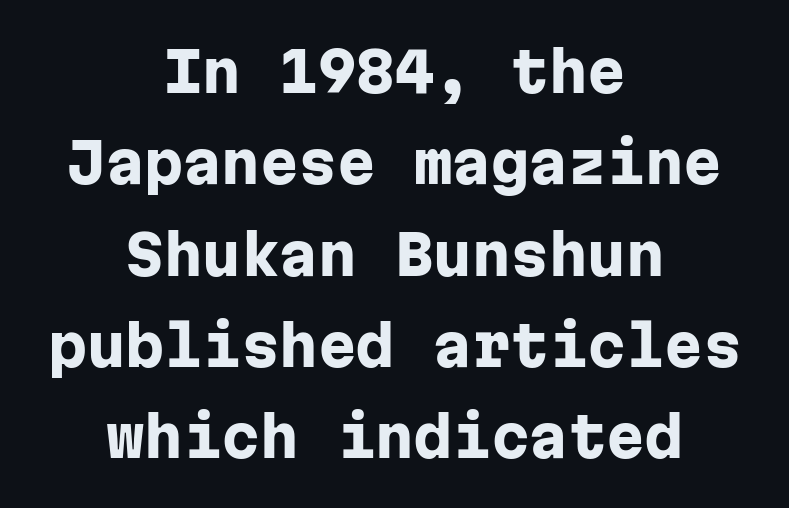
{"serif": "no", "italic": "no", "bold": "yes", "weight": "heavy", "width": "normal", "stroke_contrast": "low", "x_height": "medium", "monospaced": "yes", "underline": "no", "align": "center", "line_spacing": "normal", "line_spacing_ratio": 1.66, "letter_spacing": "normal", "letter_spacing_em": 0.0, "glyph_px": 55}
